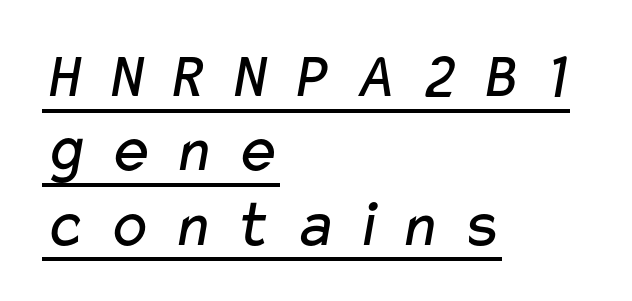
{"serif": "no", "bold": "no", "weight": "regular", "width": "wide", "stroke_contrast": "low", "x_height": "medium", "monospaced": "no", "underline": "yes", "align": "left", "line_spacing": "tight", "line_spacing_ratio": 1.11, "letter_spacing": "wide", "letter_spacing_em": 0.29, "glyph_px": 67}
